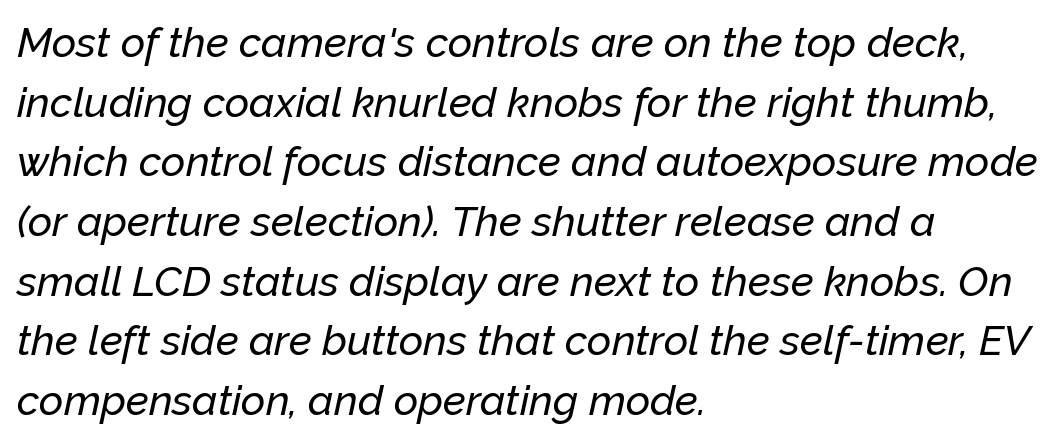
In terms of posture, this sample is oblique. In terms of letterspacing, this is plain default setting. This block has exactly the height ordinary leading produces. Has an underline been added? It has not. This sample has the flowing, uneven cadence of proportional lettering. Visually the block forms a straight wall on the left and a jagged coastline on the right.
